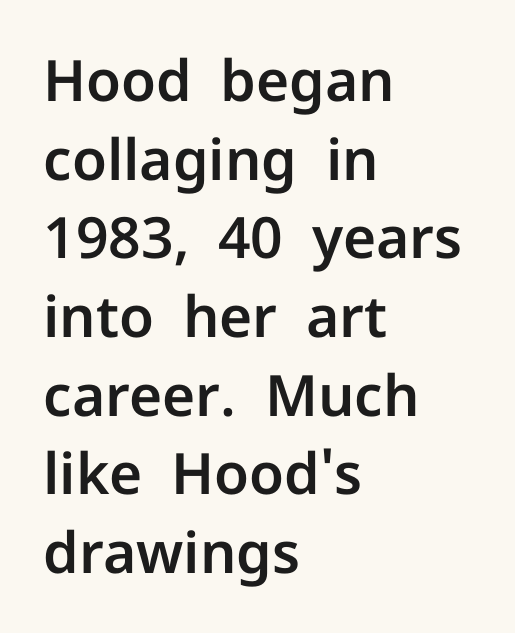
{"serif": "no", "italic": "no", "width": "normal", "stroke_contrast": "low", "x_height": "medium", "monospaced": "no", "underline": "no", "align": "left", "line_spacing": "normal", "line_spacing_ratio": 1.38, "letter_spacing": "normal", "letter_spacing_em": 0.0, "glyph_px": 57}
